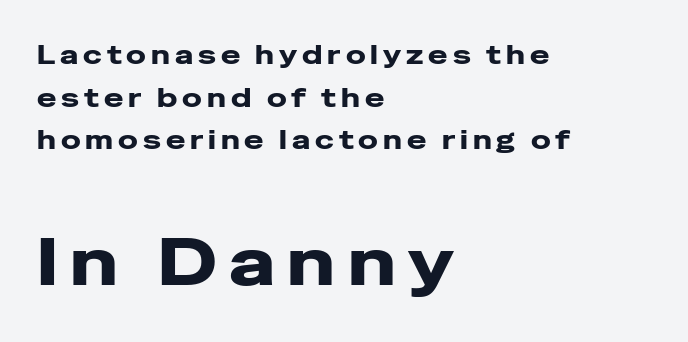
Q: Is the text bold? A: Yes.
Q: Is the text italic (slanted)? A: No, it is upright.
Q: Is the typeface a serif or a sans-serif typeface? A: Sans-serif.
Q: Is the text underlined? A: No.
Q: How is the paragraph aligned? A: Left-aligned.
Q: Is the spacing between lines tight, normal or loose? A: Normal.
Q: Which block of text is set in a larger size, the first (top) or the second (bottom)? A: The second (bottom) one.
Q: Width (condensed, normal, or wide)? A: Wide.
Q: Stroke contrast? A: Low.
Q: x-height? A: Medium.
Q: Monospaced? A: No.
